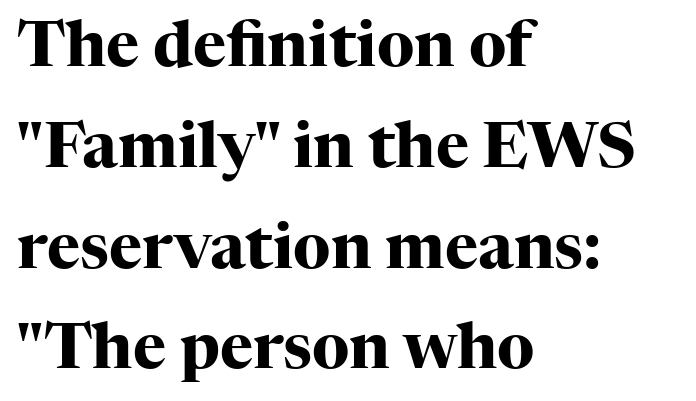
Q: Is the text bold? A: Yes.
Q: Is the text italic (slanted)? A: No, it is upright.
Q: Is the typeface a serif or a sans-serif typeface? A: Serif.
Q: Is the text underlined? A: No.
Q: How is the paragraph aligned? A: Left-aligned.
Q: Is the spacing between letters normal or unusually wide? A: Normal.
Q: Is the spacing between lines tight, normal or loose? A: Normal.
Q: Width (condensed, normal, or wide)? A: Normal.
Q: Stroke contrast? A: High.
Q: x-height? A: Medium.
Q: Monospaced? A: No.
